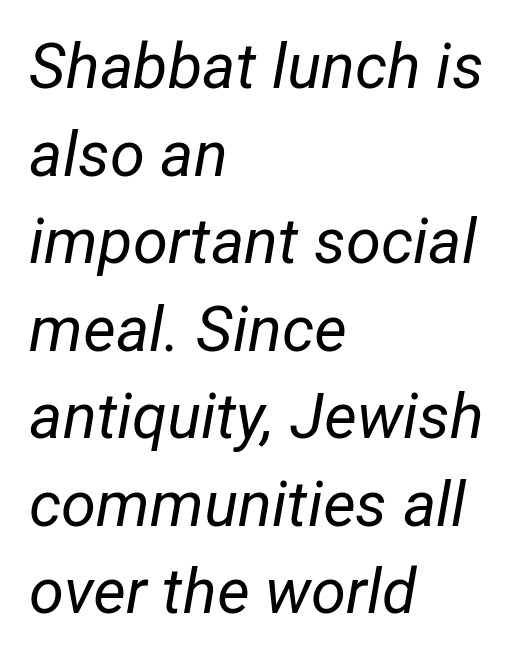
Q: Is the text bold? A: No.
Q: Is the text italic (slanted)? A: Yes, it leans right by about 12 degrees.
Q: Is the text underlined? A: No.
Q: How is the paragraph aligned? A: Left-aligned.
Q: Is the spacing between letters normal or unusually wide? A: Normal.
Q: Is the spacing between lines tight, normal or loose? A: Normal.
Q: Width (condensed, normal, or wide)? A: Normal.
Q: Stroke contrast? A: Low.
Q: x-height? A: Medium.
Q: Monospaced? A: No.
